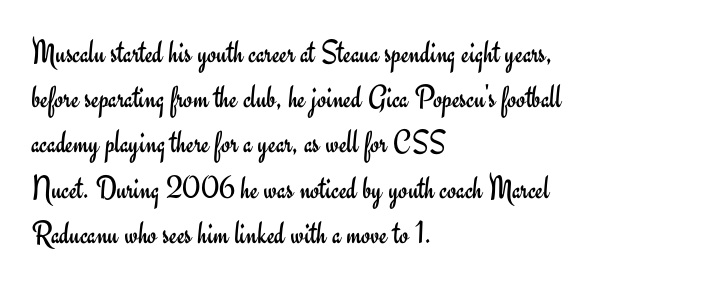
Q: Is the text bold? A: No.
Q: Is the text italic (slanted)? A: Yes.
Q: Is the typeface a serif or a sans-serif typeface? A: Sans-serif.
Q: Is the text underlined? A: No.
Q: How is the paragraph aligned? A: Left-aligned.
Q: Is the spacing between letters normal or unusually wide? A: Normal.
Q: Is the spacing between lines tight, normal or loose? A: Normal.
Q: Width (condensed, normal, or wide)? A: Normal.
Q: Stroke contrast? A: Low.
Q: x-height? A: Small.
Q: Monospaced? A: No.
